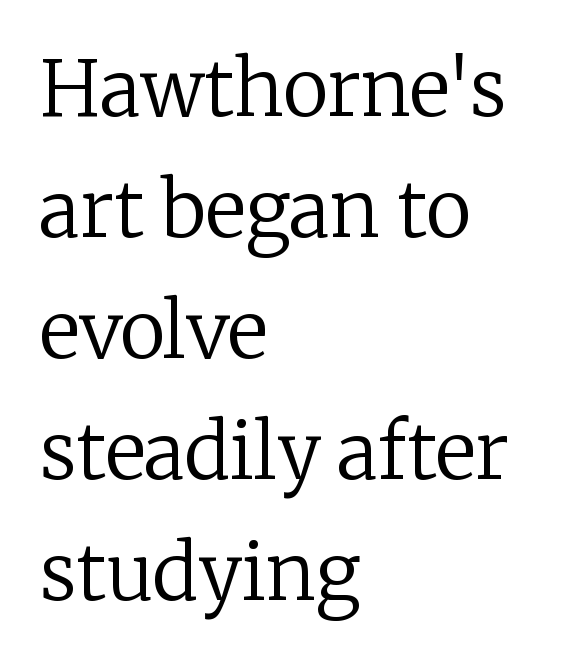
{"serif": "yes", "italic": "no", "bold": "no", "weight": "regular", "width": "normal", "stroke_contrast": "low", "x_height": "medium", "monospaced": "no", "underline": "no", "align": "left", "line_spacing": "normal", "line_spacing_ratio": 1.57, "letter_spacing": "normal", "letter_spacing_em": 0.0, "glyph_px": 77}
